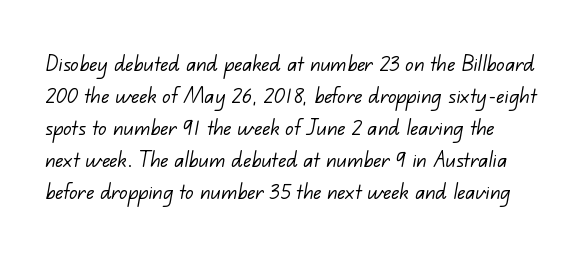
Q: Is the text bold? A: No.
Q: Is the text underlined? A: No.
Q: Is the spacing between letters normal or unusually wide? A: Normal.
